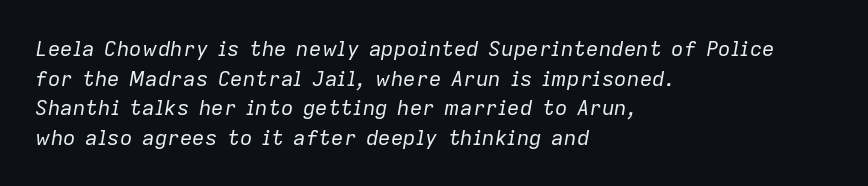
{"italic": "yes", "lean": "right", "slant_degrees": 9, "bold": "no", "underline": "no", "align": "left", "line_spacing": "normal", "line_spacing_ratio": 1.41, "letter_spacing": "normal", "letter_spacing_em": 0.0, "glyph_px": 21}
